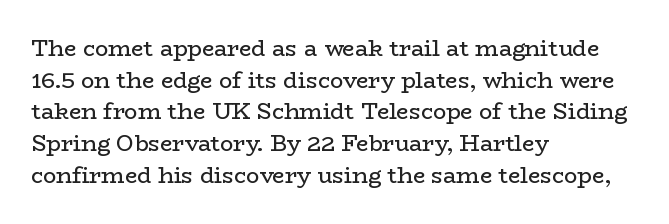
{"italic": "no", "bold": "no", "underline": "no", "align": "left", "line_spacing": "normal", "line_spacing_ratio": 1.44, "letter_spacing": "normal", "letter_spacing_em": 0.0, "glyph_px": 22}
